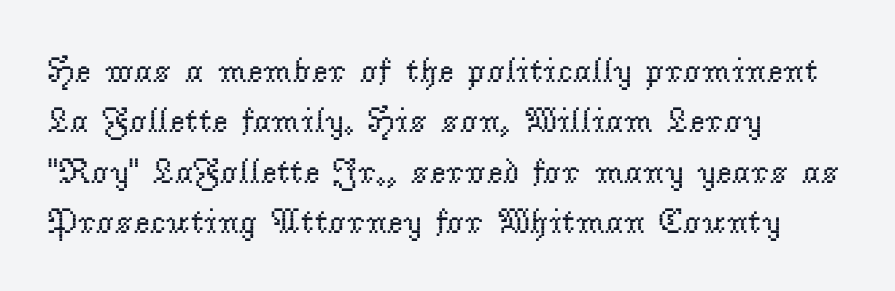
Q: Is the text bold? A: No.
Q: Is the text italic (slanted)? A: No, it is upright.
Q: Is the typeface a serif or a sans-serif typeface? A: Serif.
Q: Is the text underlined? A: No.
Q: How is the paragraph aligned? A: Left-aligned.
Q: Is the spacing between letters normal or unusually wide? A: Normal.
Q: Is the spacing between lines tight, normal or loose? A: Normal.
Q: Width (condensed, normal, or wide)? A: Normal.
Q: Stroke contrast? A: Low.
Q: x-height? A: Small.
Q: Monospaced? A: No.
